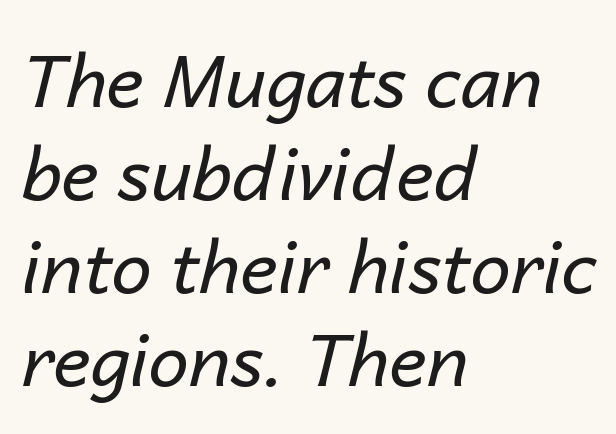
{"italic": "yes", "lean": "right", "slant_degrees": 14, "bold": "no", "weight": "regular", "width": "normal", "stroke_contrast": "low", "x_height": "medium", "monospaced": "no", "underline": "no", "align": "left", "line_spacing": "normal", "line_spacing_ratio": 1.29, "letter_spacing": "normal", "letter_spacing_em": 0.0, "glyph_px": 72}
